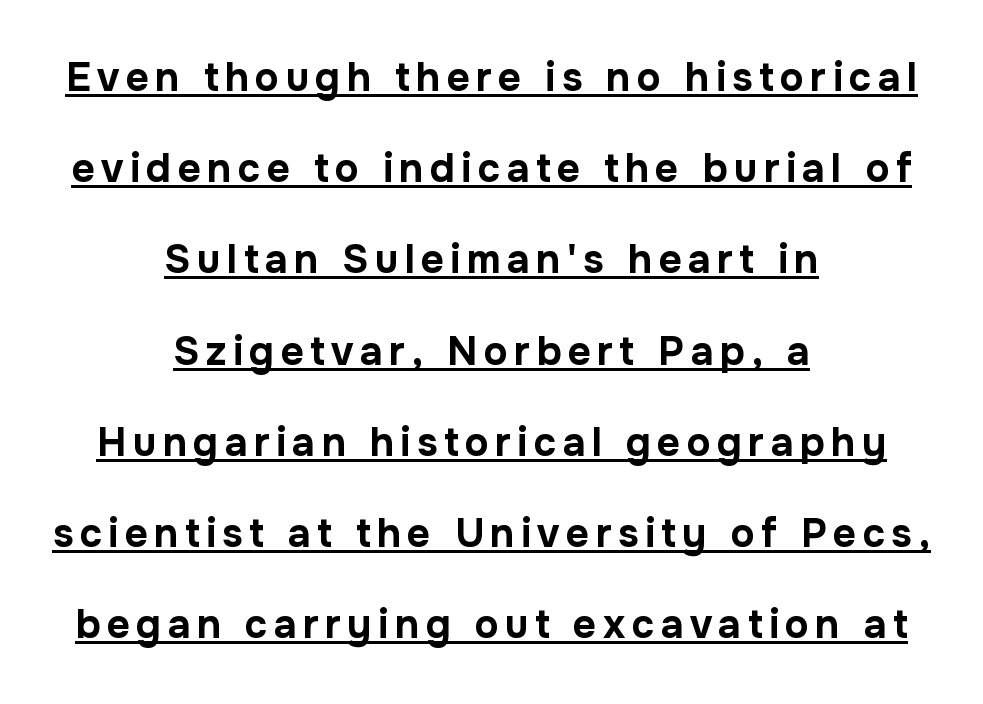
The image shows 40 px bold sans-serif type, upright; set centered, loose line spacing (2.28x), underlined; low stroke contrast and a medium x-height.
